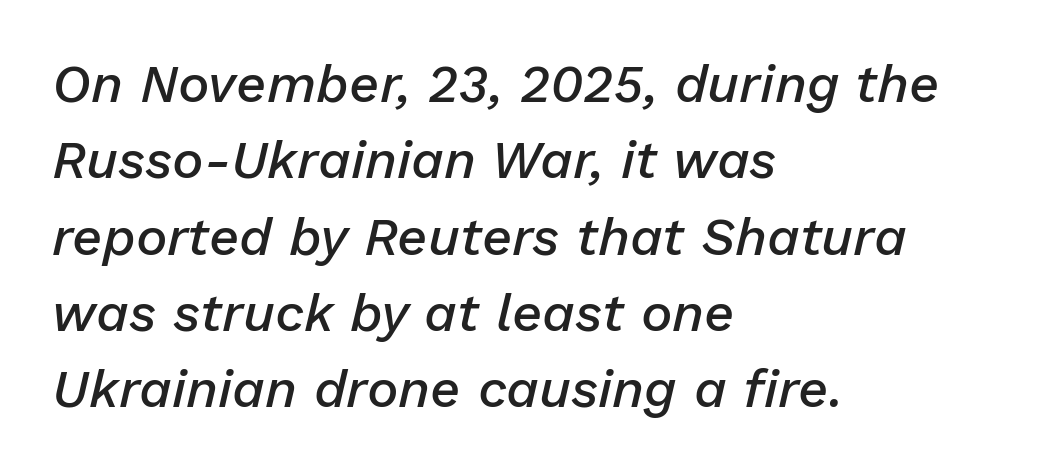
A normal amount of white space separates one row of letters from the next. Proportional: the letters do not fall into vertical columns. On the weight axis this lands at semibold, roughly 600. The string is rendered with underlining switched off. Left-aligned paragraph, ragged on the right.
